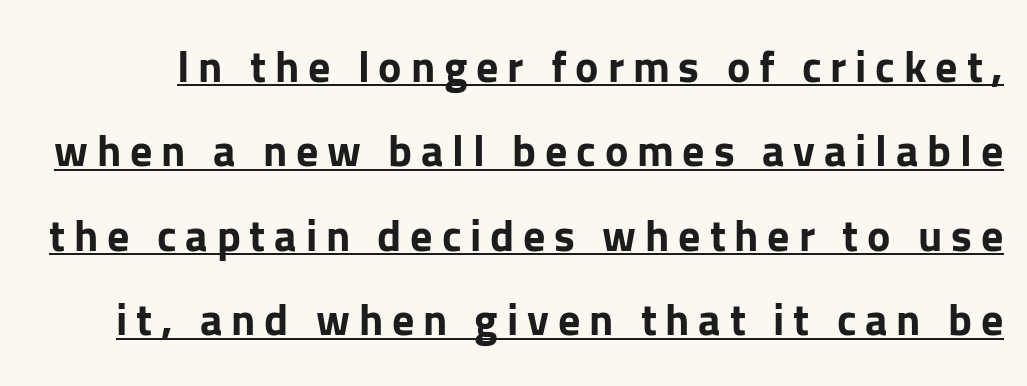
{"serif": "no", "italic": "no", "bold": "yes", "weight": "bold", "width": "normal", "stroke_contrast": "low", "x_height": "medium", "monospaced": "no", "underline": "yes", "line_spacing": "loose", "line_spacing_ratio": 1.92, "letter_spacing": "wide", "letter_spacing_em": 0.2, "glyph_px": 44}
